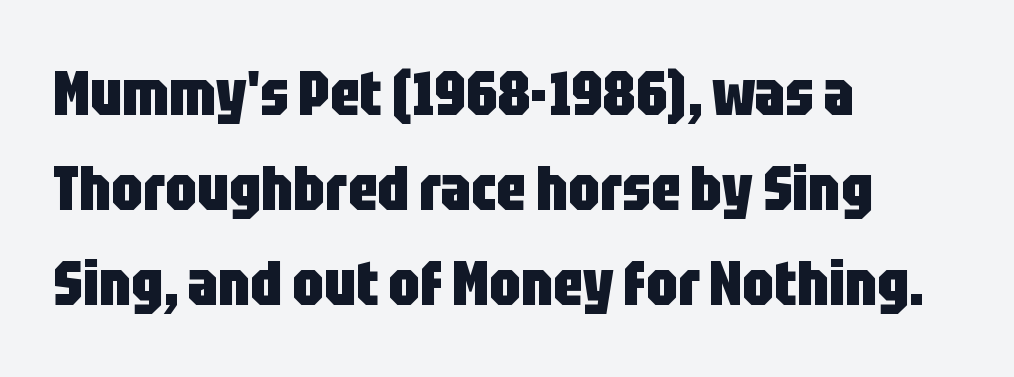
Q: Is the text bold? A: Yes.
Q: Is the text italic (slanted)? A: No, it is upright.
Q: Is the typeface a serif or a sans-serif typeface? A: Sans-serif.
Q: Is the text underlined? A: No.
Q: How is the paragraph aligned? A: Left-aligned.
Q: Is the spacing between letters normal or unusually wide? A: Normal.
Q: Is the spacing between lines tight, normal or loose? A: Normal.
Q: Width (condensed, normal, or wide)? A: Condensed.
Q: Stroke contrast? A: Low.
Q: x-height? A: Large.
Q: Monospaced? A: No.
